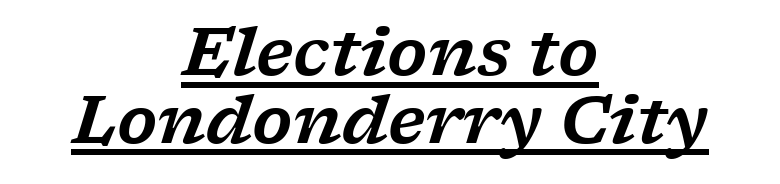
{"serif": "yes", "italic": "yes", "lean": "right", "slant_degrees": 17, "width": "wide", "stroke_contrast": "low", "x_height": "medium", "monospaced": "no", "underline": "yes", "align": "center", "line_spacing": "tight", "line_spacing_ratio": 1.04, "letter_spacing": "normal", "letter_spacing_em": 0.0, "glyph_px": 65}
